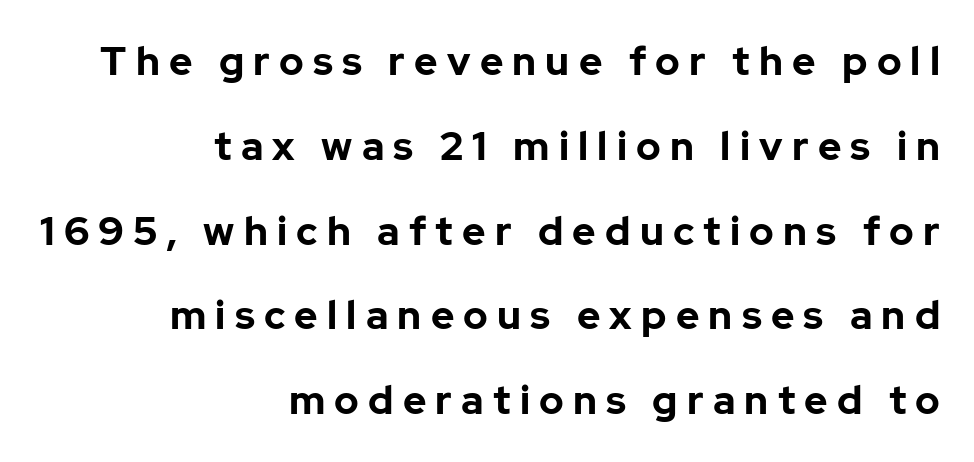
{"serif": "no", "italic": "no", "bold": "yes", "weight": "bold", "width": "normal", "stroke_contrast": "low", "x_height": "medium", "monospaced": "no", "underline": "no", "align": "right", "line_spacing": "loose", "line_spacing_ratio": 2.12, "letter_spacing": "wide", "letter_spacing_em": 0.23, "glyph_px": 40}
